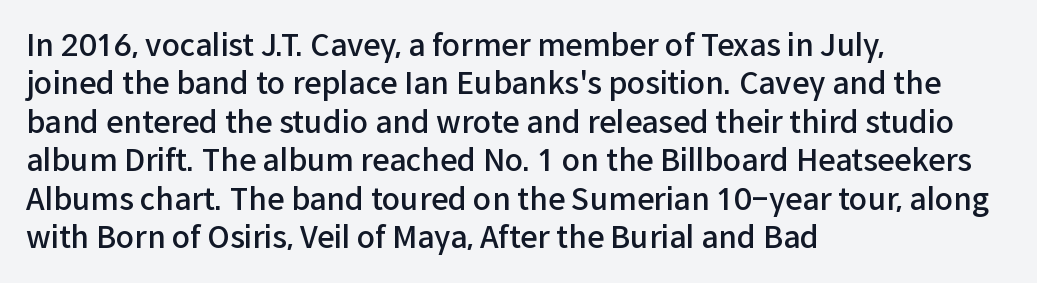
Q: Is the text bold? A: Semi-bold.
Q: Is the text italic (slanted)? A: No, it is upright.
Q: Is the typeface a serif or a sans-serif typeface? A: Sans-serif.
Q: Is the text underlined? A: No.
Q: How is the paragraph aligned? A: Left-aligned.
Q: Is the spacing between letters normal or unusually wide? A: Normal.
Q: Is the spacing between lines tight, normal or loose? A: Normal.
Q: Width (condensed, normal, or wide)? A: Normal.
Q: Stroke contrast? A: Low.
Q: x-height? A: Medium.
Q: Monospaced? A: No.
